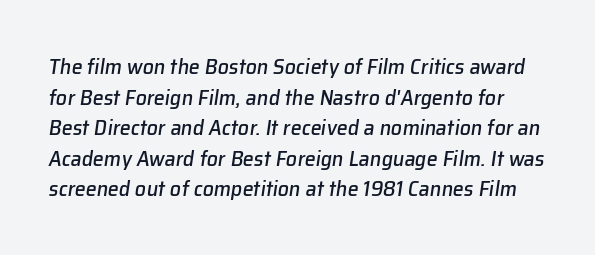
{"italic": "yes", "lean": "right", "slant_degrees": 8, "underline": "no", "line_spacing": "normal", "line_spacing_ratio": 1.39, "letter_spacing": "normal", "letter_spacing_em": 0.0, "glyph_px": 22}
